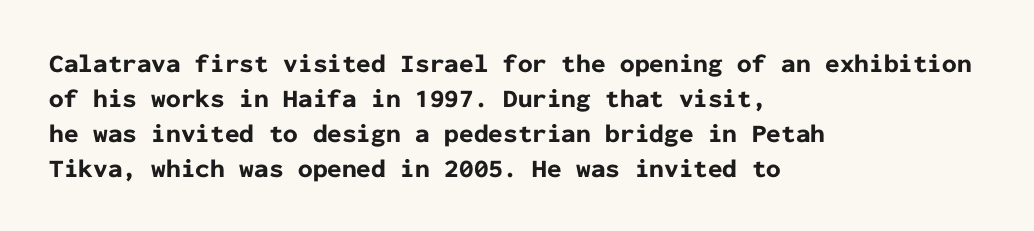
The baseline area is clear. The lines in this sample share a left origin and differ only in where they stop. The type is set solid horizontally, with unmodified tracking. Compared with typical paragraphs, the rows here are spaced about the same. Thick stems and heavy bowls — unmistakably bold. Ascenders rise straight up at ninety degrees.
